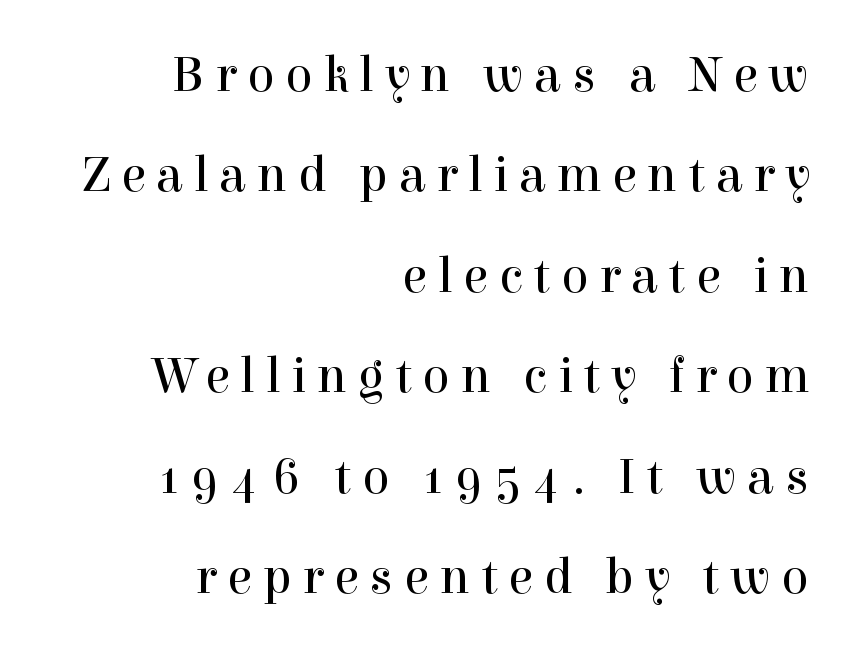
Q: Is the text bold? A: No.
Q: Is the text italic (slanted)? A: No, it is upright.
Q: Is the typeface a serif or a sans-serif typeface? A: Serif.
Q: Is the text underlined? A: No.
Q: How is the paragraph aligned? A: Right-aligned.
Q: Is the spacing between letters normal or unusually wide? A: Unusually wide.
Q: Is the spacing between lines tight, normal or loose? A: Loose.
Q: Width (condensed, normal, or wide)? A: Normal.
Q: x-height? A: Medium.
Q: Monospaced? A: No.
